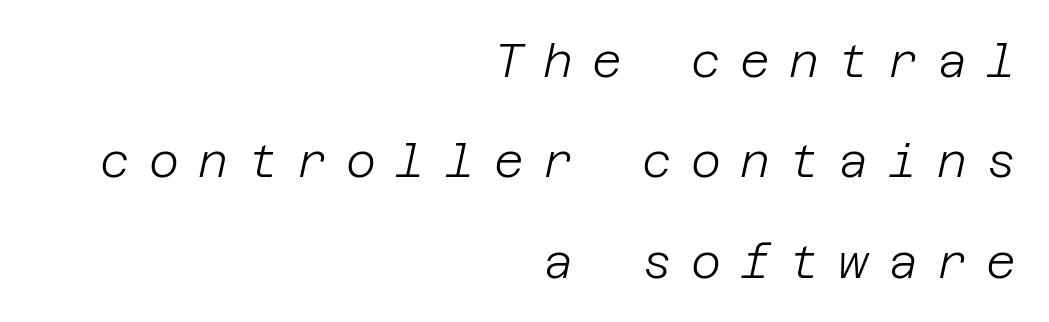
The image shows 46 px light type, italic (leaning right); set right-aligned, loose line spacing (2.18x), unusually wide letter spacing (+0.42 em), not underlined; low stroke contrast and a large x-height.
